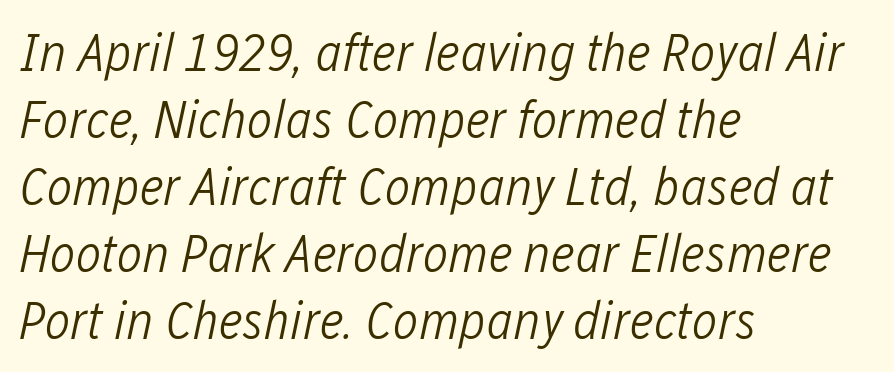
Students, note that the glyphs here touch the page at normal intervals. The lines are quadded left. The words here are not underlined. Is the type slanted? Yes — the strokes lean at a clear angle. A typesetter would call this proportional, since set widths differ per character.
